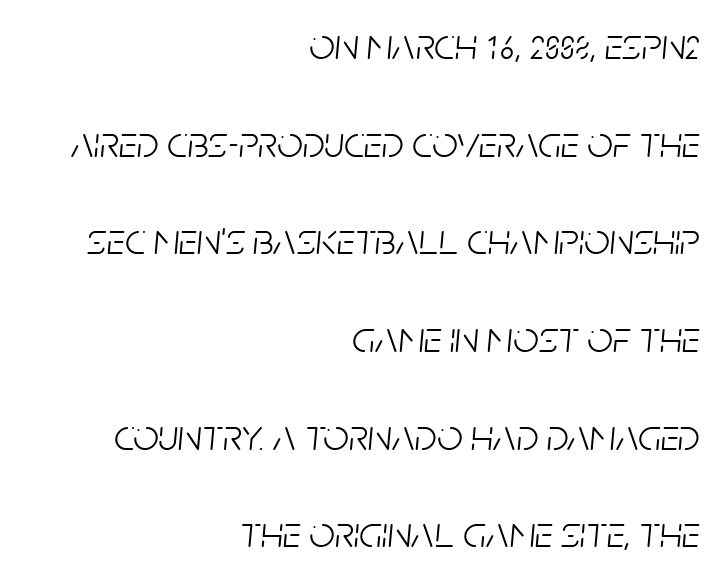
The image shows 45 px light, condensed type, italic (leaning right); set right-aligned, loose line spacing (2.17x), normal letter spacing, not underlined; low stroke contrast and a large x-height.
